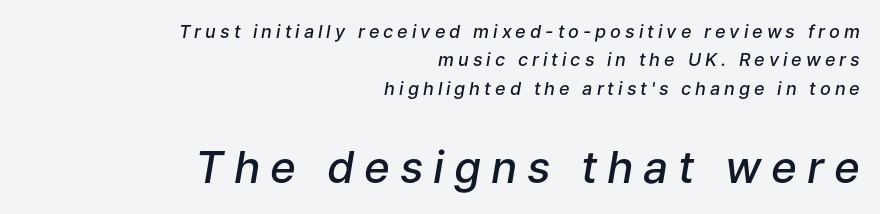
{"italic": "yes", "lean": "right", "slant_degrees": 9, "bold": "semi", "weight": "semibold", "width": "normal", "stroke_contrast": "low", "x_height": "medium", "monospaced": "no", "underline": "no", "align": "right", "line_spacing": "normal", "line_spacing_ratio": 1.57, "letter_spacing": "wide", "letter_spacing_em": 0.22, "larger_block": "second", "size_ratio": 2.44, "glyph_px": 44}
